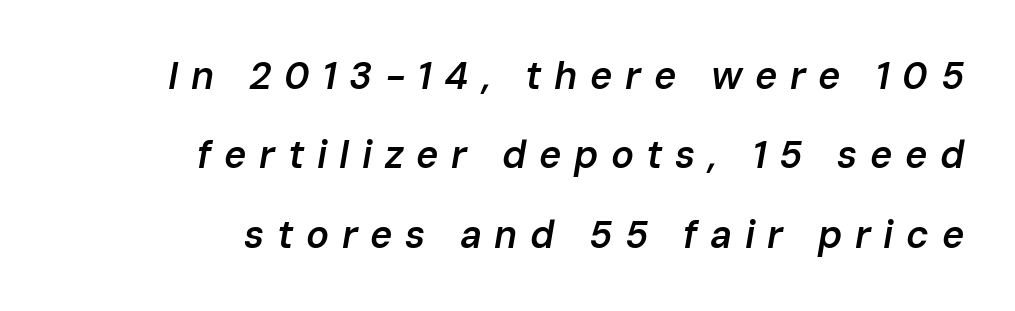
Decoration check: the copy has no underline. Each word looks stretched out because of the extra space between its letters. Style check: oblique. Character widths vary here, with narrow letters taking less room than wide ones.
